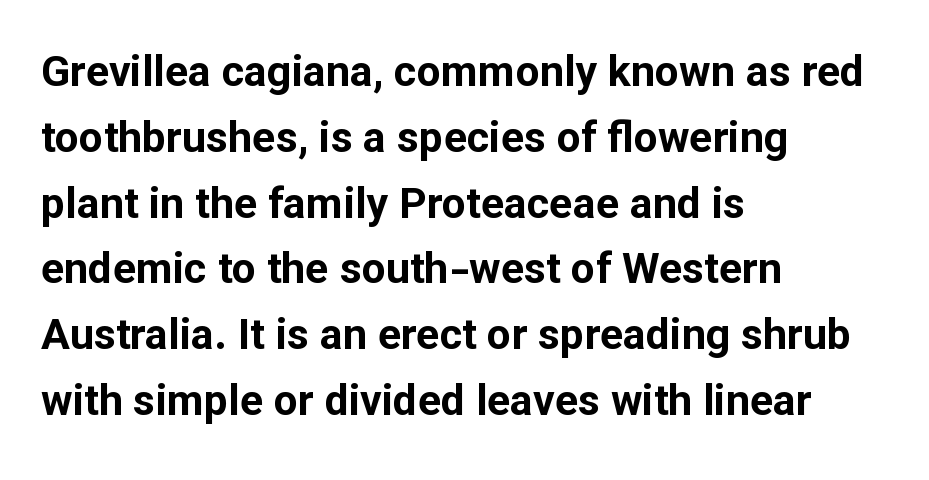
Style check: upright. Letter spacing: default. Descender tails drop into unmarked territory. Grotesque or geometric, the face here clearly has no serifs.
